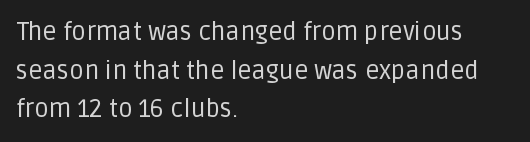
{"italic": "no", "bold": "no", "underline": "no", "align": "left", "line_spacing": "normal", "line_spacing_ratio": 1.55, "letter_spacing": "normal", "letter_spacing_em": 0.0, "glyph_px": 25}
